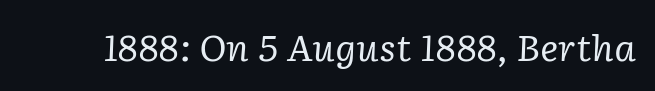
Q: Is the text bold? A: No.
Q: Is the text italic (slanted)? A: Yes, it leans right by about 2 degrees.
Q: Is the typeface a serif or a sans-serif typeface? A: Serif.
Q: Is the text underlined? A: No.
Q: Is the spacing between letters normal or unusually wide? A: Normal.
Q: Width (condensed, normal, or wide)? A: Normal.
Q: Stroke contrast? A: Low.
Q: x-height? A: Medium.
Q: Monospaced? A: No.
